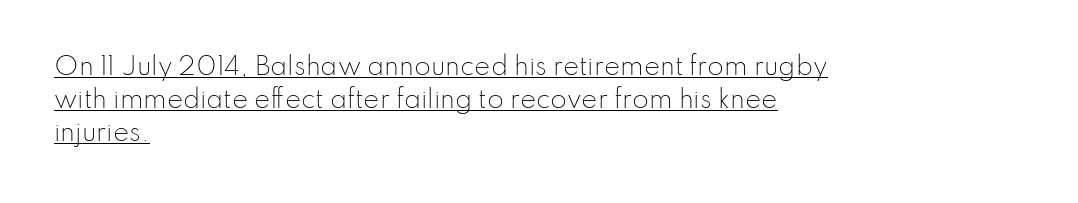
The strokes are not fattened; the text isn't bold. A classic flush-left, rag-right setting is used for this passage. Standard letterfit; no display-style spreading of the glyphs. The space between consecutive lines is moderate. Students, observe the line beneath the letters — that is underlining. Italic? Not at all — the glyphs are vertical.
